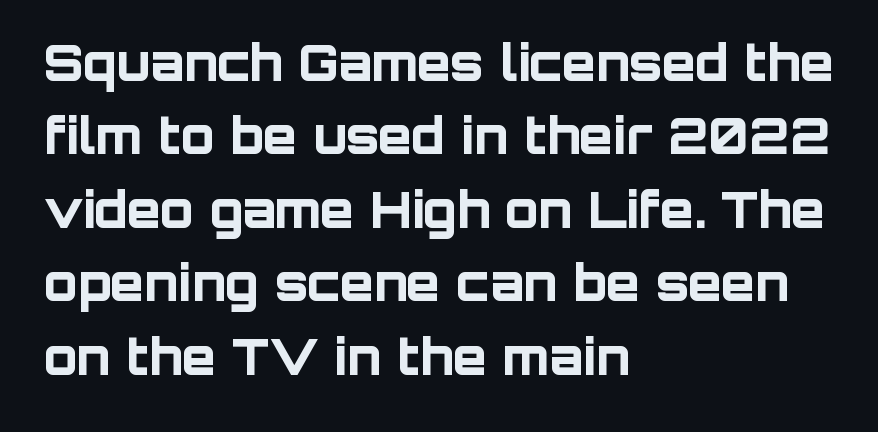
Q: Is the text bold? A: Yes.
Q: Is the text italic (slanted)? A: No, it is upright.
Q: Is the typeface a serif or a sans-serif typeface? A: Sans-serif.
Q: Is the text underlined? A: No.
Q: How is the paragraph aligned? A: Left-aligned.
Q: Is the spacing between letters normal or unusually wide? A: Normal.
Q: Is the spacing between lines tight, normal or loose? A: Normal.
Q: Width (condensed, normal, or wide)? A: Normal.
Q: Stroke contrast? A: Low.
Q: x-height? A: Large.
Q: Monospaced? A: No.
